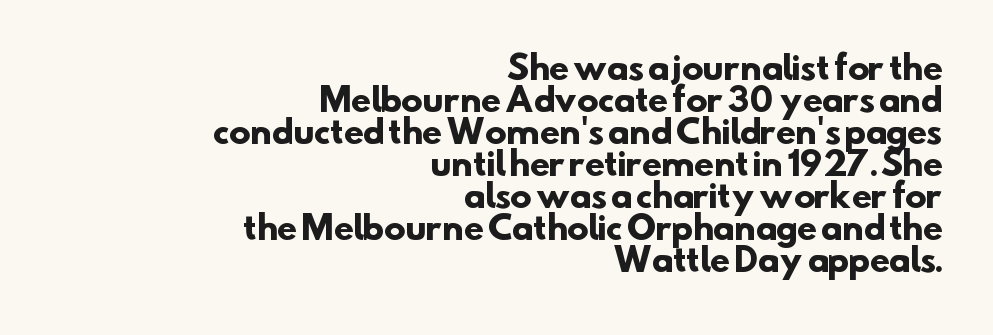
{"serif": "no", "bold": "yes", "weight": "heavy", "width": "normal", "stroke_contrast": "low", "x_height": "small", "monospaced": "no", "underline": "no", "align": "right", "line_spacing": "tight", "line_spacing_ratio": 1.0, "letter_spacing": "normal", "letter_spacing_em": 0.0, "glyph_px": 32}
